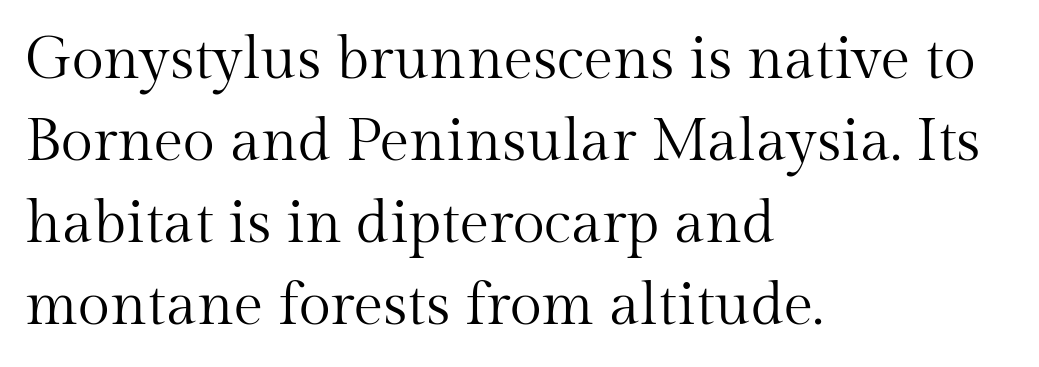
Alignment: flush left. Words float on clear page, feet unadorned. Honestly, the letter spacing is just normal — you wouldn't notice it. Look at the bottom of the vertical strokes: they flare into serifs here. The font's upright variant was chosen for this text.
